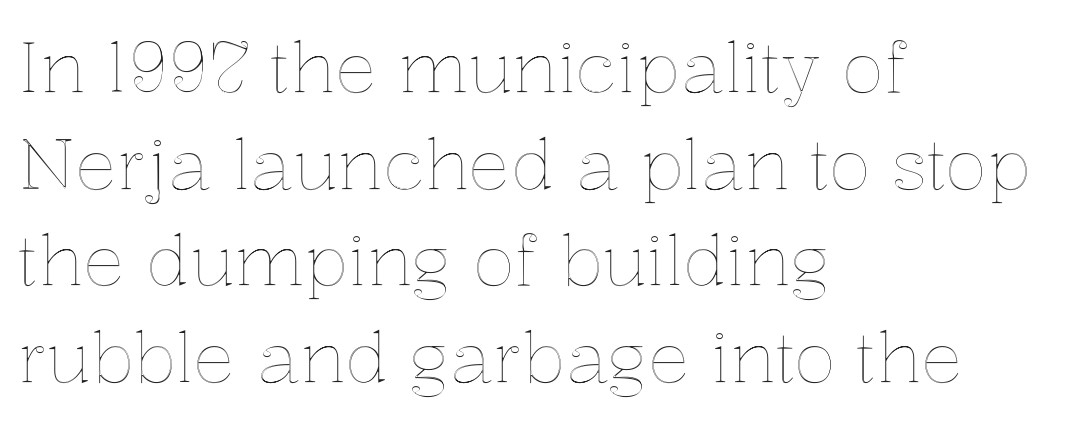
Characters remain perfectly vertical along every line. Is this a fixed-width face? No — the glyphs have proportional, varying widths. The rag falls on the right side of this text block. One glance says typical: line gaps are just what's usual. Any mark beneath the type? The region is blank.
